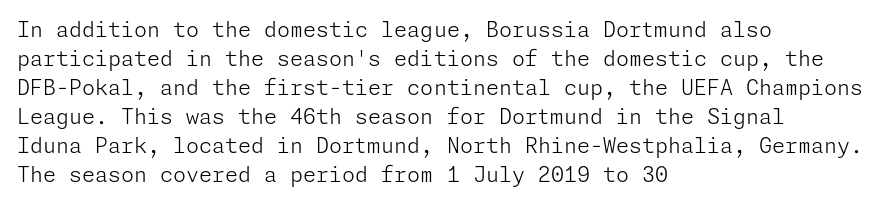
Letters rest on an invisible, unmarked baseline. Heaviness? Minimal to ordinary, like unemphasized prose. The rendering anchors every line to the left-hand side. The line-height multiplier appears to be the usual default.
